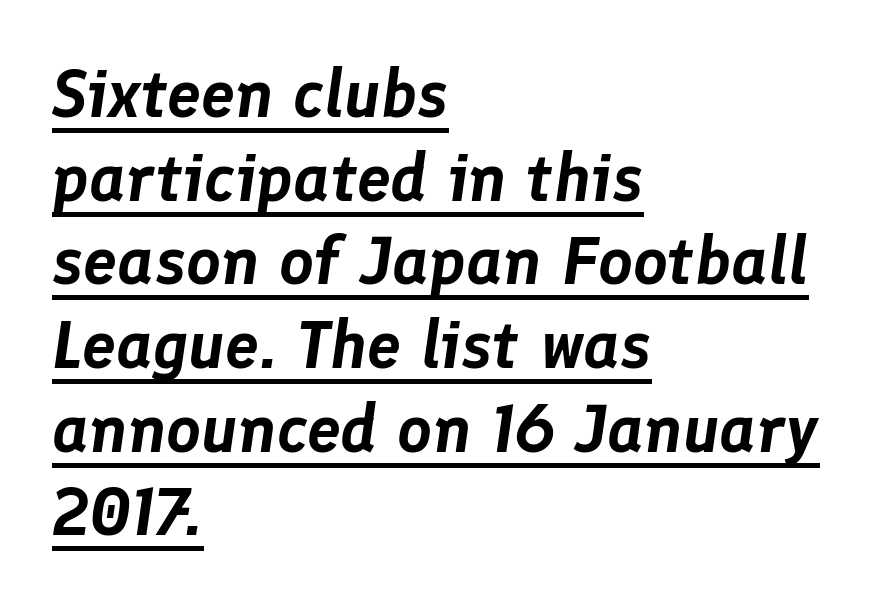
Q: Is the text italic (slanted)? A: Yes, it leans right by about 8 degrees.
Q: Is the text underlined? A: Yes.
Q: How is the paragraph aligned? A: Left-aligned.
Q: Is the spacing between letters normal or unusually wide? A: Normal.
Q: Width (condensed, normal, or wide)? A: Normal.
Q: Stroke contrast? A: Low.
Q: x-height? A: Medium.
Q: Monospaced? A: No.
